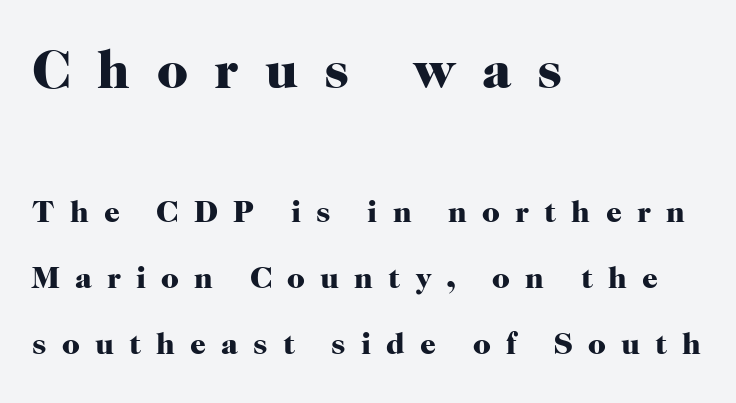
{"serif": "yes", "italic": "no", "bold": "yes", "weight": "heavy", "width": "normal", "stroke_contrast": "high", "x_height": "medium", "monospaced": "no", "underline": "no", "align": "left", "line_spacing": "loose", "line_spacing_ratio": 2.13, "letter_spacing": "wide", "letter_spacing_em": 0.49, "larger_block": "first", "size_ratio": 1.74, "glyph_px": 54}
